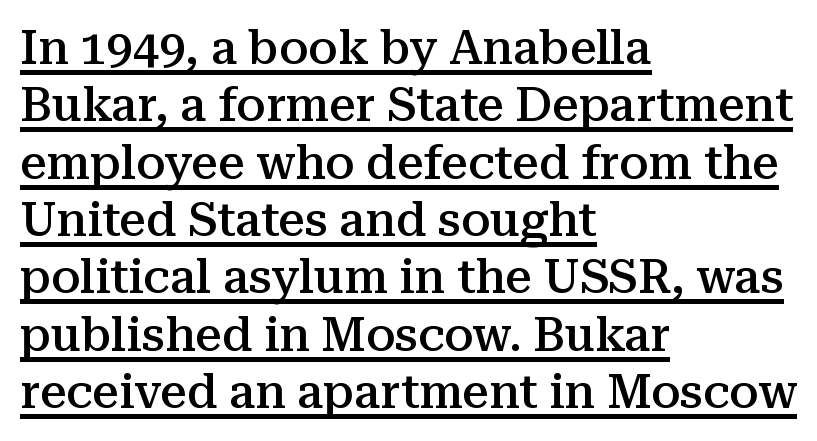
Q: Is the text bold? A: Semi-bold.
Q: Is the text italic (slanted)? A: No, it is upright.
Q: Is the typeface a serif or a sans-serif typeface? A: Serif.
Q: Is the text underlined? A: Yes.
Q: How is the paragraph aligned? A: Left-aligned.
Q: Is the spacing between letters normal or unusually wide? A: Normal.
Q: Width (condensed, normal, or wide)? A: Normal.
Q: Stroke contrast? A: Medium.
Q: x-height? A: Medium.
Q: Monospaced? A: No.
